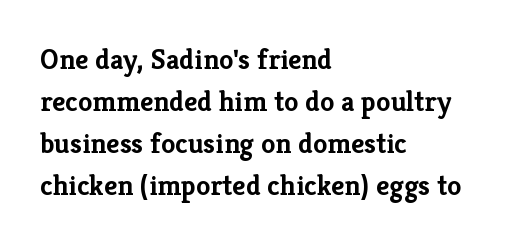
Q: Is the text bold? A: Yes.
Q: Is the text italic (slanted)? A: No, it is upright.
Q: Is the typeface a serif or a sans-serif typeface? A: Serif.
Q: Is the text underlined? A: No.
Q: How is the paragraph aligned? A: Left-aligned.
Q: Is the spacing between letters normal or unusually wide? A: Normal.
Q: Is the spacing between lines tight, normal or loose? A: Normal.
Q: Width (condensed, normal, or wide)? A: Normal.
Q: Stroke contrast? A: Low.
Q: x-height? A: Medium.
Q: Monospaced? A: No.
